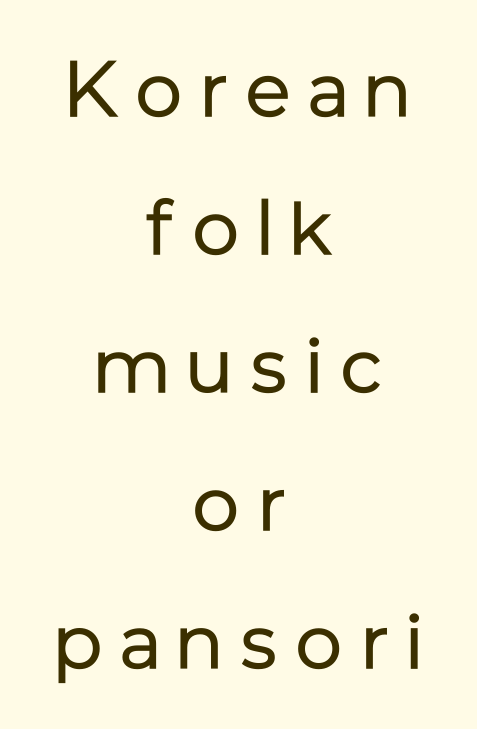
{"serif": "no", "italic": "no", "bold": "no", "weight": "regular", "width": "normal", "stroke_contrast": "low", "x_height": "medium", "monospaced": "no", "underline": "no", "align": "center", "line_spacing_ratio": 1.77, "letter_spacing": "wide", "letter_spacing_em": 0.22, "glyph_px": 78}
